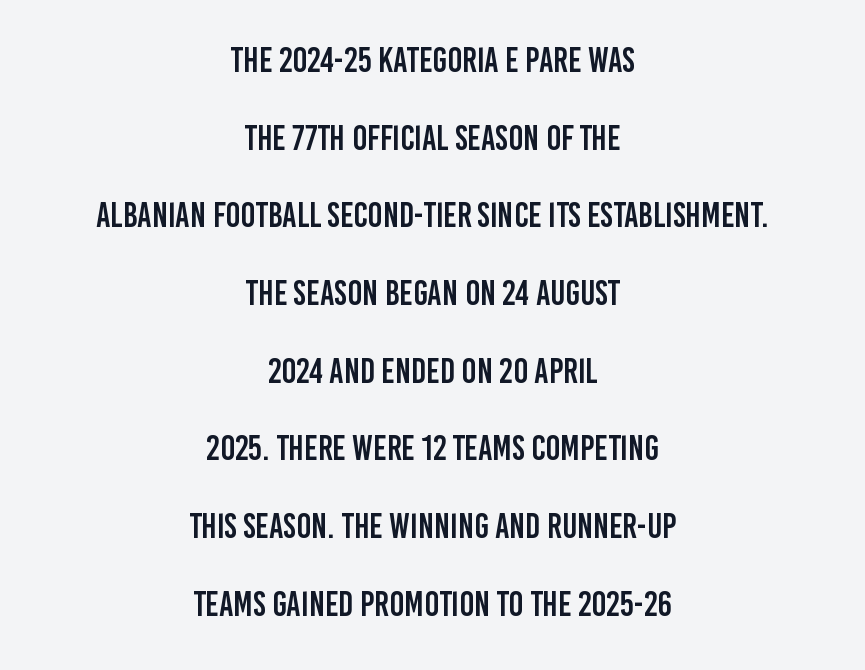
A typesetter would label this face a sans. The whitespace from short lines is split evenly between both sides. Spacing between characters is what you'd get straight out of the box. Each row of text sits above clean, open space.
